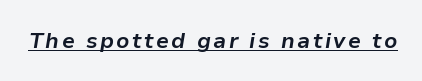
{"italic": "yes", "lean": "right", "slant_degrees": 9, "bold": "yes", "underline": "yes", "glyph_px": 22}
